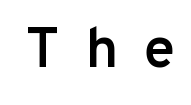
{"serif": "no", "italic": "no", "bold": "semi", "weight": "semibold", "width": "normal", "stroke_contrast": "low", "x_height": "medium", "monospaced": "no", "underline": "no", "letter_spacing": "wide", "letter_spacing_em": 0.44, "glyph_px": 57}
